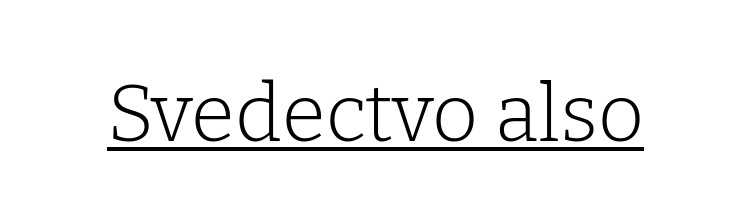
Q: Is the text bold? A: No.
Q: Is the text italic (slanted)? A: No, it is upright.
Q: Is the typeface a serif or a sans-serif typeface? A: Serif.
Q: Is the text underlined? A: Yes.
Q: Is the spacing between letters normal or unusually wide? A: Normal.
Q: Width (condensed, normal, or wide)? A: Normal.
Q: Stroke contrast? A: Low.
Q: x-height? A: Medium.
Q: Monospaced? A: No.
